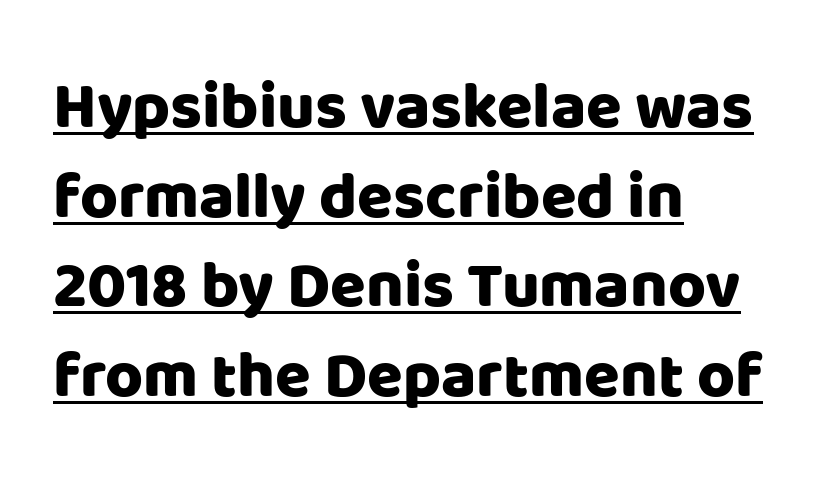
In terms of leading, this rendering sits right in the middle. Like a heading marked for emphasis, these lines bear an underscore. Here the designer chose a conventional face with non-uniform glyph widths. The text was rendered using a sans face with plain stroke endings.
